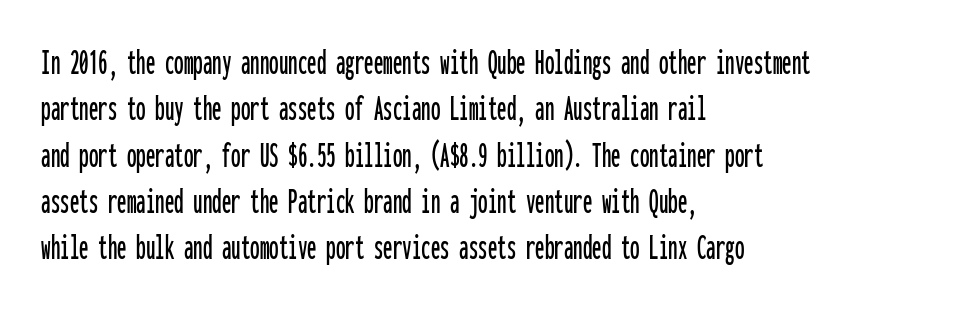
The image shows 38 px condensed sans-serif type, upright, monospaced; set left-aligned, line spacing 1.22x, normal letter spacing, not underlined; low stroke contrast and a medium x-height.
